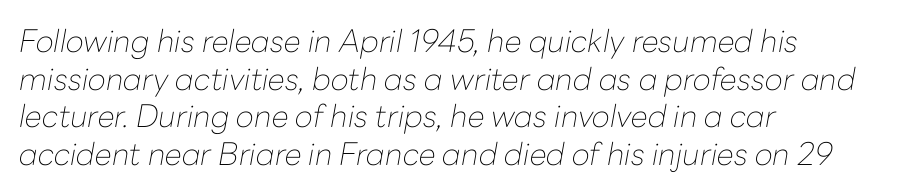
The image shows 31 px thin type, italic (leaning right); set left-aligned, line spacing 1.21x, normal letter spacing, not underlined; low stroke contrast and a medium x-height.
